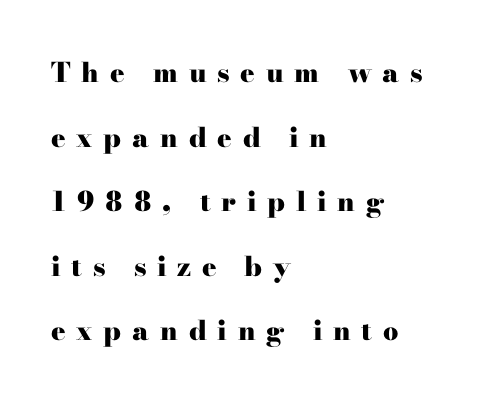
{"italic": "no", "bold": "yes", "underline": "no", "align": "left", "line_spacing": "loose", "line_spacing_ratio": 2.39, "letter_spacing": "wide", "letter_spacing_em": 0.4, "glyph_px": 27}
